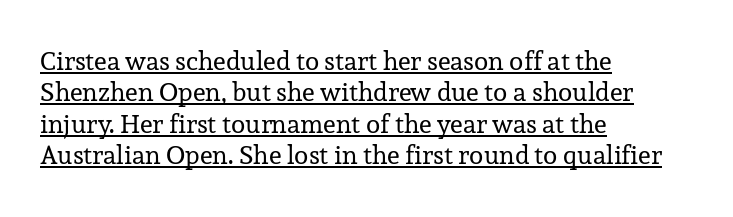
{"italic": "no", "bold": "no", "underline": "yes", "align": "left", "line_spacing_ratio": 1.21, "letter_spacing": "normal", "letter_spacing_em": 0.0, "glyph_px": 26}
